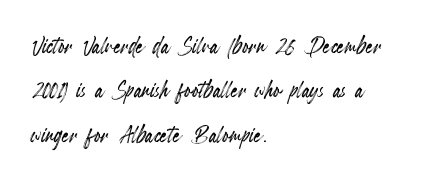
This rendering leaves character spacing at its baseline value. The face used here is proportionally spaced, like ordinary book or web type. Notice how the passage keeps a crisp vertical edge on the left only.
